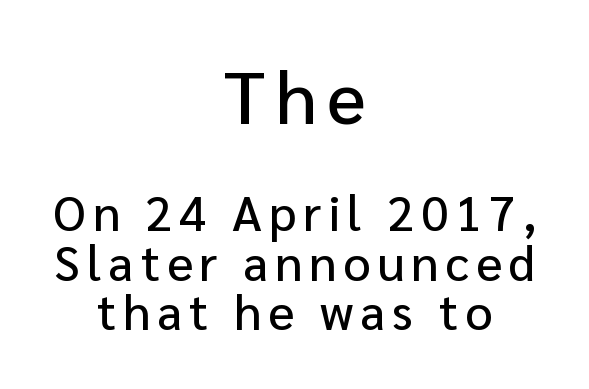
Observe the absence of serifs on each vertical stroke in this sample. Does the leading feel generous? Not at all — it's pinched. Style check: upright. Beneath every word, the page is bare. Type size steps down from the first block to the second. Each line is balanced around a shared central axis.
